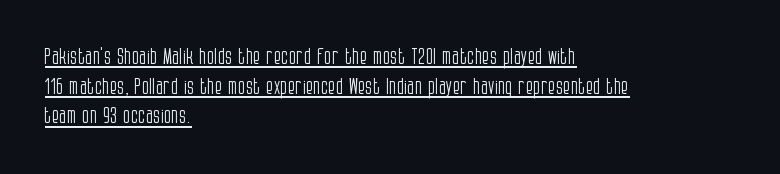
{"italic": "no", "bold": "no", "underline": "yes", "align": "left", "line_spacing": "normal", "line_spacing_ratio": 1.35, "letter_spacing": "normal", "letter_spacing_em": 0.0, "glyph_px": 22}
